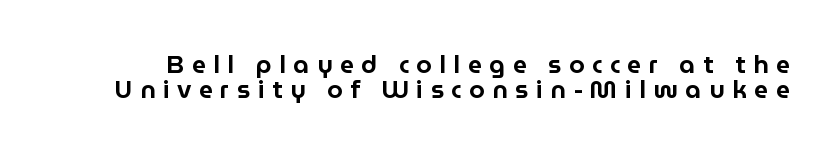
Q: Is the text italic (slanted)? A: No, it is upright.
Q: Is the text underlined? A: No.
Q: Is the spacing between letters normal or unusually wide? A: Unusually wide.
Q: Is the spacing between lines tight, normal or loose? A: Tight.
